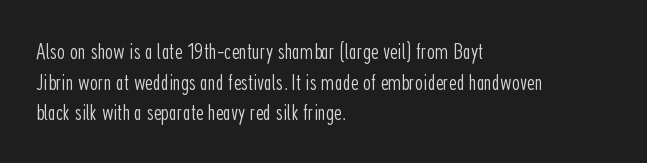
The image shows 23 px text type, upright; set left-aligned, normal line spacing (1.33x), normal letter spacing, not underlined.
